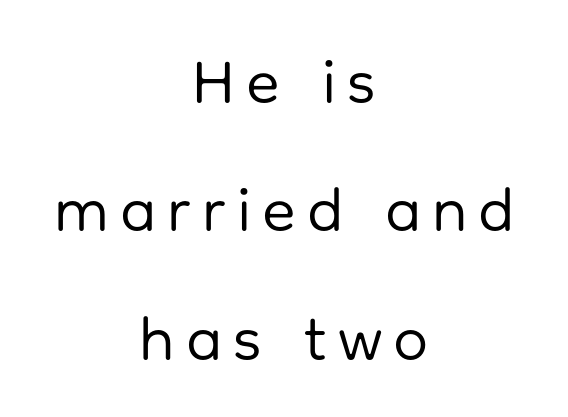
Q: Is the text bold? A: No.
Q: Is the text italic (slanted)? A: No, it is upright.
Q: Is the typeface a serif or a sans-serif typeface? A: Sans-serif.
Q: Is the text underlined? A: No.
Q: How is the paragraph aligned? A: Centered.
Q: Is the spacing between lines tight, normal or loose? A: Loose.
Q: Width (condensed, normal, or wide)? A: Normal.
Q: Stroke contrast? A: Low.
Q: x-height? A: Medium.
Q: Monospaced? A: No.
